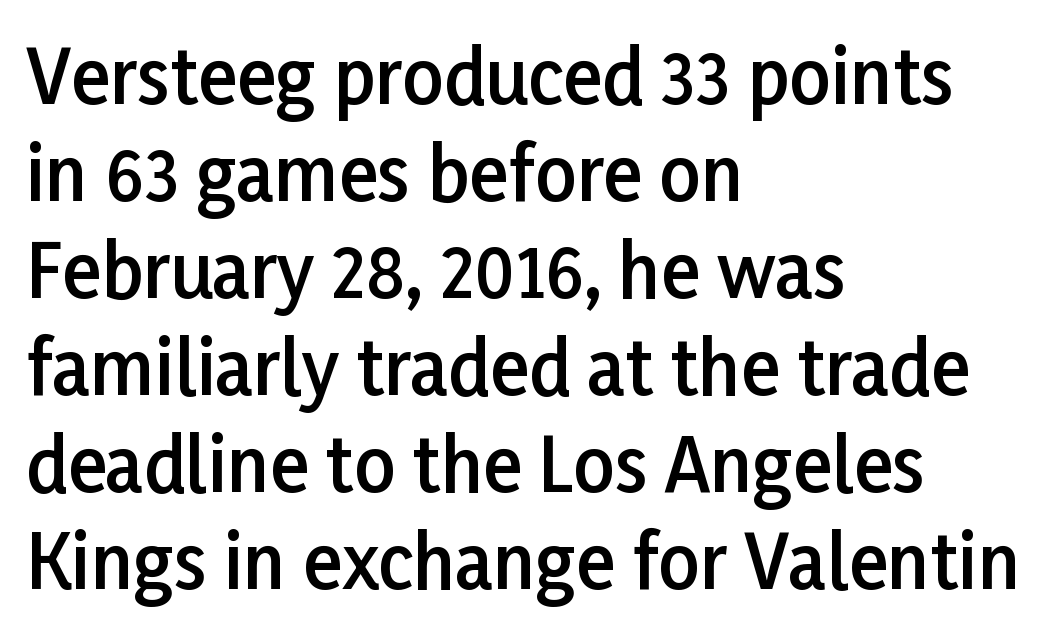
{"serif": "no", "italic": "no", "bold": "semi", "weight": "semibold", "width": "normal", "stroke_contrast": "low", "x_height": "medium", "monospaced": "no", "underline": "no", "align": "left", "line_spacing": "normal", "line_spacing_ratio": 1.33, "letter_spacing": "normal", "letter_spacing_em": 0.0, "glyph_px": 73}
